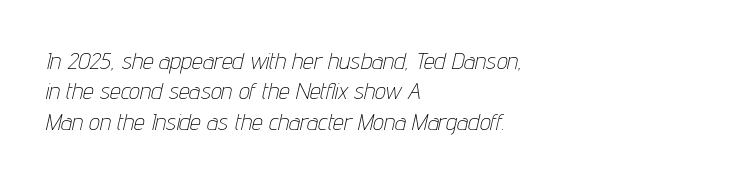
Q: Is the text bold? A: No.
Q: Is the text italic (slanted)? A: Yes, it leans right by about 12 degrees.
Q: Is the text underlined? A: No.
Q: How is the paragraph aligned? A: Left-aligned.
Q: Is the spacing between letters normal or unusually wide? A: Normal.
Q: Is the spacing between lines tight, normal or loose? A: Normal.
